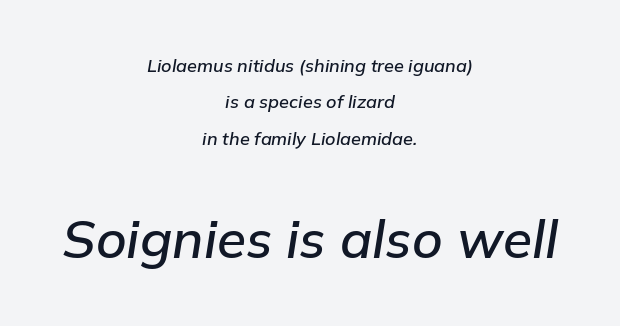
Q: Is the text italic (slanted)? A: Yes, it leans right by about 9 degrees.
Q: Is the text underlined? A: No.
Q: How is the paragraph aligned? A: Centered.
Q: Is the spacing between letters normal or unusually wide? A: Normal.
Q: Is the spacing between lines tight, normal or loose? A: Loose.
Q: Which block of text is set in a larger size, the first (top) or the second (bottom)? A: The second (bottom) one.
Q: Width (condensed, normal, or wide)? A: Normal.
Q: Stroke contrast? A: Low.
Q: x-height? A: Medium.
Q: Monospaced? A: No.
